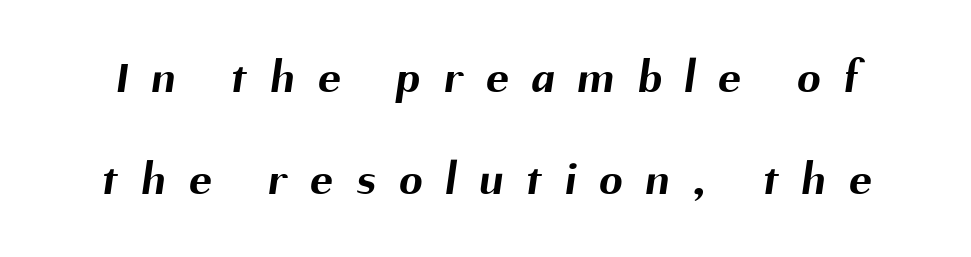
Q: Is the text bold? A: Yes.
Q: Is the typeface a serif or a sans-serif typeface? A: Sans-serif.
Q: Is the text underlined? A: No.
Q: Is the spacing between letters normal or unusually wide? A: Unusually wide.
Q: Is the spacing between lines tight, normal or loose? A: Loose.
Q: Width (condensed, normal, or wide)? A: Normal.
Q: Stroke contrast? A: Medium.
Q: x-height? A: Medium.
Q: Monospaced? A: No.
